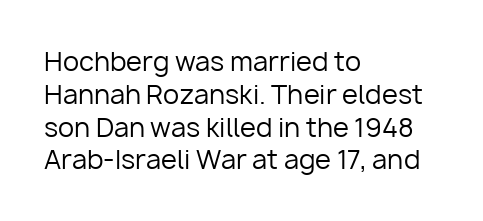
Q: Is the text bold? A: No.
Q: Is the text italic (slanted)? A: No, it is upright.
Q: Is the text underlined? A: No.
Q: How is the paragraph aligned? A: Left-aligned.
Q: Is the spacing between letters normal or unusually wide? A: Normal.
Q: Is the spacing between lines tight, normal or loose? A: Normal.
